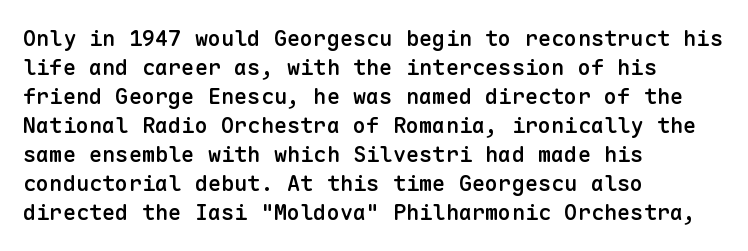
{"italic": "no", "bold": "semi", "underline": "no", "align": "left", "line_spacing": "normal", "line_spacing_ratio": 1.32, "letter_spacing": "normal", "letter_spacing_em": 0.0, "glyph_px": 22}
